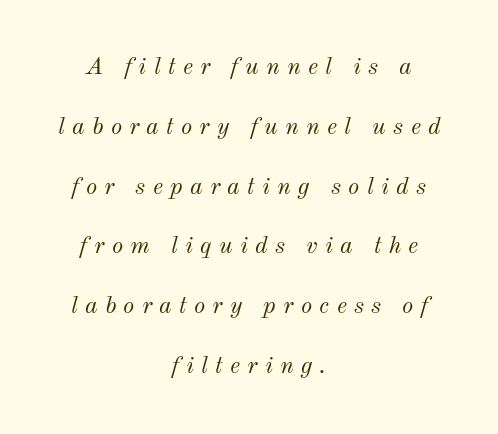
Q: Is the text bold? A: No.
Q: Is the text italic (slanted)? A: Yes, it leans right by about 12 degrees.
Q: Is the text underlined? A: No.
Q: How is the paragraph aligned? A: Centered.
Q: Is the spacing between letters normal or unusually wide? A: Unusually wide.
Q: Is the spacing between lines tight, normal or loose? A: Loose.
